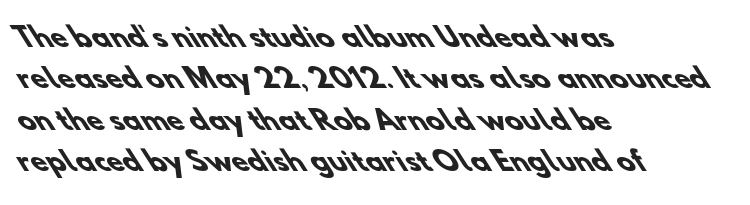
Q: Is the text bold? A: Yes.
Q: Is the text underlined? A: No.
Q: How is the paragraph aligned? A: Left-aligned.
Q: Is the spacing between letters normal or unusually wide? A: Normal.
Q: Is the spacing between lines tight, normal or loose? A: Normal.
